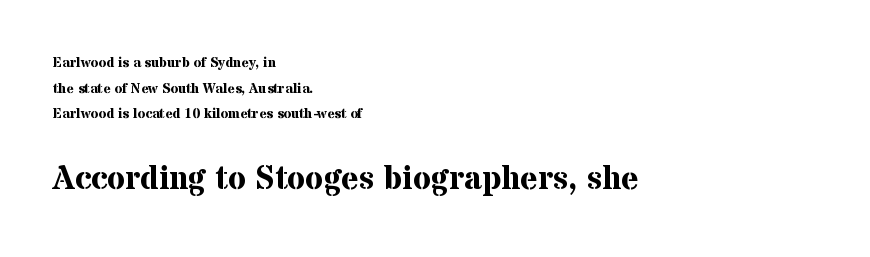
Does the copy run flush right? No — it runs flush left. The letters stand upright; this is a roman face. Here the glyphs are tracked normally, forming tight word shapes. Does the type have serifs? Yes, each stem ends in a small foot. A typesetter would call this proportional, since set widths differ per character. The zone under the glyphs is completely vacant.
